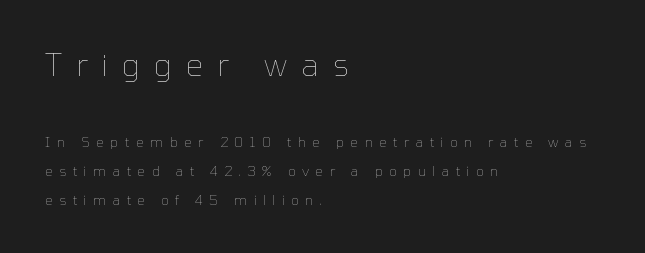
Q: Is the text bold? A: No.
Q: Is the text italic (slanted)? A: No, it is upright.
Q: Is the text underlined? A: No.
Q: How is the paragraph aligned? A: Left-aligned.
Q: Is the spacing between letters normal or unusually wide? A: Unusually wide.
Q: Is the spacing between lines tight, normal or loose? A: Loose.
Q: Which block of text is set in a larger size, the first (top) or the second (bottom)? A: The first (top) one.
Q: Width (condensed, normal, or wide)? A: Normal.
Q: Stroke contrast? A: Low.
Q: x-height? A: Medium.
Q: Monospaced? A: No.
